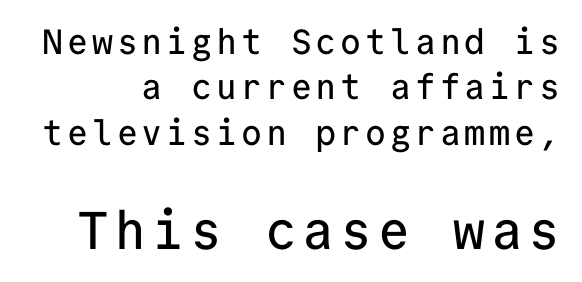
{"serif": "no", "italic": "no", "width": "normal", "stroke_contrast": "low", "x_height": "medium", "monospaced": "yes", "underline": "no", "line_spacing": "normal", "line_spacing_ratio": 1.3, "larger_block": "second", "size_ratio": 1.51, "glyph_px": 53}
